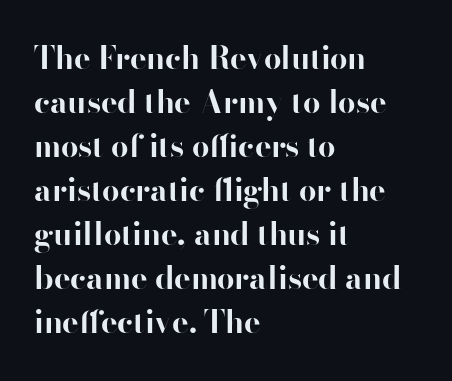
{"serif": "no", "italic": "no", "bold": "yes", "weight": "bold", "width": "normal", "stroke_contrast": "high", "x_height": "small", "monospaced": "no", "underline": "no", "align": "left", "line_spacing": "normal", "line_spacing_ratio": 1.42, "letter_spacing": "normal", "letter_spacing_em": 0.0, "glyph_px": 31}
